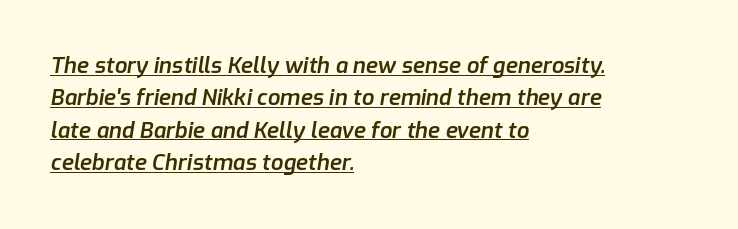
Q: Is the text bold? A: Semi-bold.
Q: Is the text italic (slanted)? A: Yes, it leans right by about 9 degrees.
Q: Is the text underlined? A: Yes.
Q: How is the paragraph aligned? A: Left-aligned.
Q: Is the spacing between letters normal or unusually wide? A: Normal.
Q: Is the spacing between lines tight, normal or loose? A: Normal.
